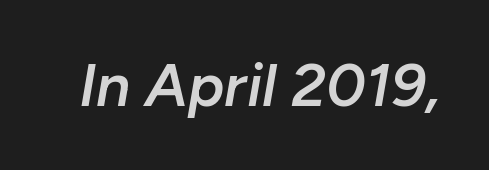
{"italic": "yes", "lean": "right", "slant_degrees": 10, "bold": "semi", "weight": "semibold", "width": "normal", "stroke_contrast": "low", "x_height": "medium", "monospaced": "no", "underline": "no", "letter_spacing": "normal", "letter_spacing_em": 0.0, "glyph_px": 61}
